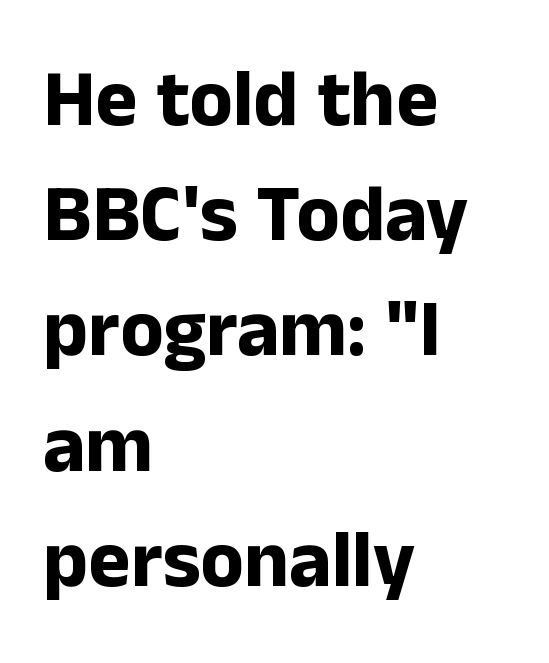
Q: Is the text bold? A: Yes.
Q: Is the text italic (slanted)? A: No, it is upright.
Q: Is the typeface a serif or a sans-serif typeface? A: Sans-serif.
Q: Is the text underlined? A: No.
Q: How is the paragraph aligned? A: Left-aligned.
Q: Is the spacing between letters normal or unusually wide? A: Normal.
Q: Is the spacing between lines tight, normal or loose? A: Normal.
Q: Width (condensed, normal, or wide)? A: Normal.
Q: Stroke contrast? A: Low.
Q: x-height? A: Medium.
Q: Monospaced? A: No.
